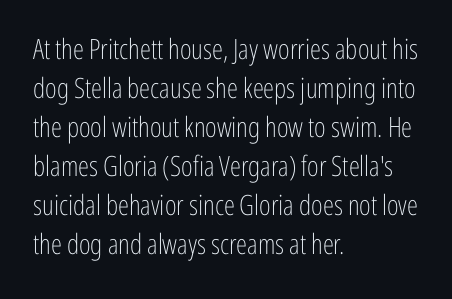
The image shows 28 px light, condensed sans-serif type, upright; set left-aligned, normal line spacing (1.39x), normal letter spacing, not underlined; low stroke contrast and a medium x-height.
